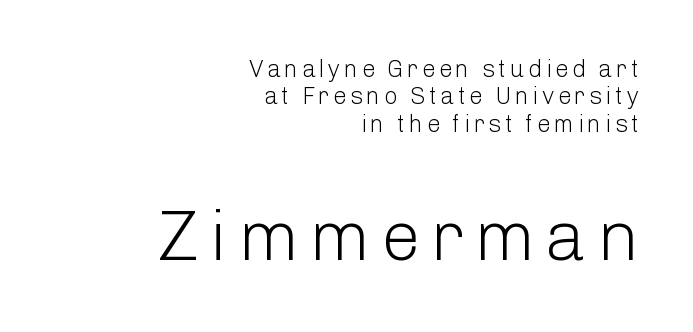
The image shows 71 px light sans-serif type, upright; set right-aligned, tight line spacing (1.14x), not underlined; the second (bottom) block is 2.96x larger; low stroke contrast and a medium x-height.
